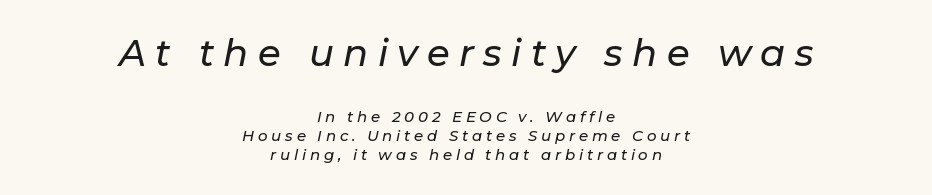
Q: Is the text italic (slanted)? A: Yes, it leans right by about 11 degrees.
Q: Is the text underlined? A: No.
Q: How is the paragraph aligned? A: Centered.
Q: Is the spacing between letters normal or unusually wide? A: Unusually wide.
Q: Is the spacing between lines tight, normal or loose? A: Normal.
Q: Which block of text is set in a larger size, the first (top) or the second (bottom)? A: The first (top) one.
Q: Width (condensed, normal, or wide)? A: Normal.
Q: Stroke contrast? A: Low.
Q: x-height? A: Medium.
Q: Monospaced? A: No.
